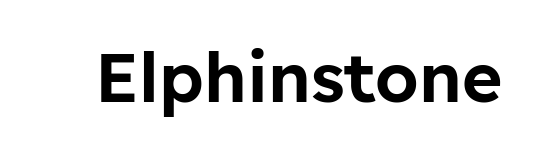
Q: Is the text italic (slanted)? A: No, it is upright.
Q: Is the typeface a serif or a sans-serif typeface? A: Sans-serif.
Q: Is the text underlined? A: No.
Q: Is the spacing between letters normal or unusually wide? A: Normal.
Q: Width (condensed, normal, or wide)? A: Normal.
Q: Stroke contrast? A: Low.
Q: x-height? A: Medium.
Q: Monospaced? A: No.
